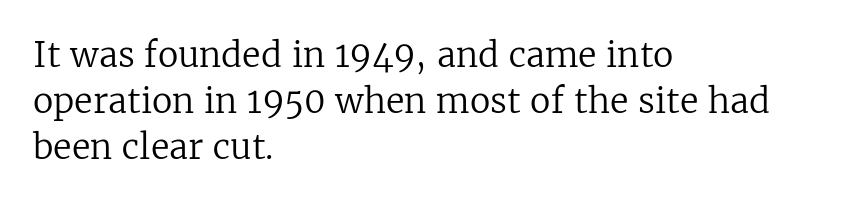
Vertical strokes here are truly vertical. This block has exactly the height ordinary leading produces. Does the type have serifs? Yes, each stem ends in a small foot. Varying glyph widths throughout — classic text-font behaviour. These lines are set flush left with a ragged right edge.
